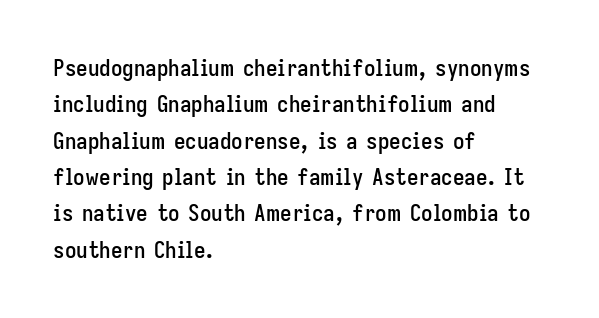
The image shows 23 px text type, upright; set left-aligned, normal line spacing (1.58x), normal letter spacing, not underlined.
